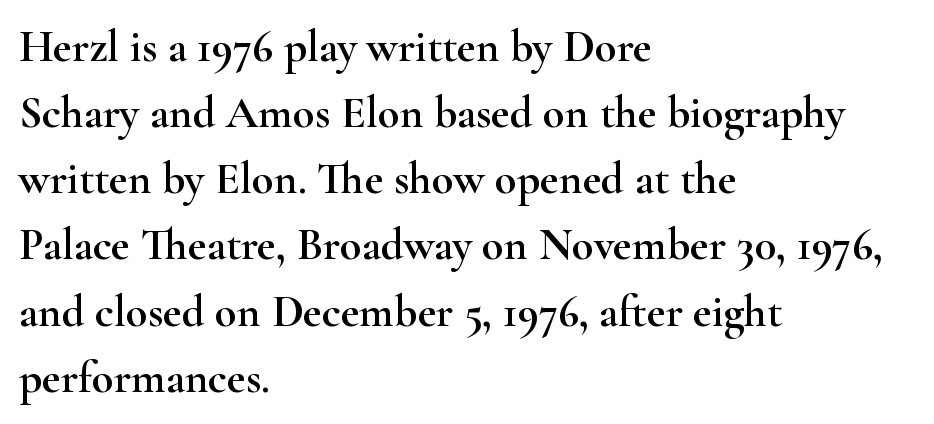
The image shows 45 px wide serif type, upright; set left-aligned, normal line spacing (1.47x), normal letter spacing, not underlined; high stroke contrast and a small x-height.
